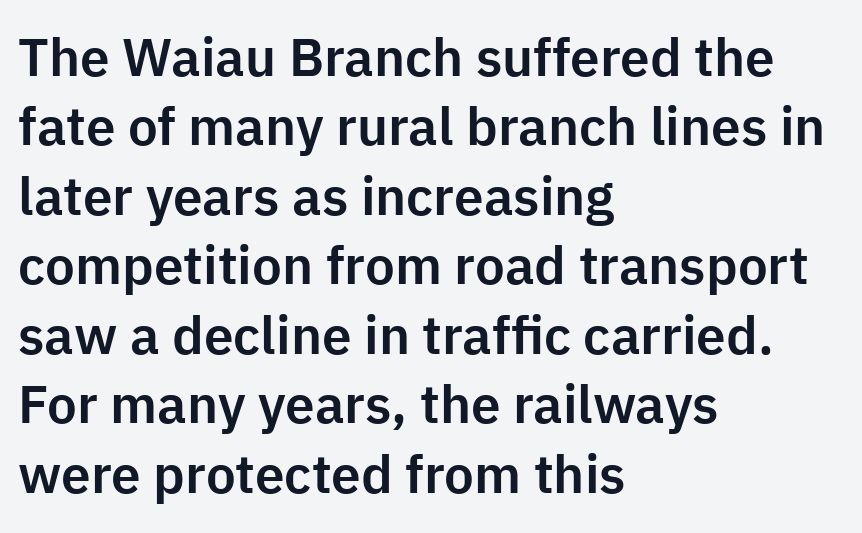
Q: Is the text italic (slanted)? A: No, it is upright.
Q: Is the typeface a serif or a sans-serif typeface? A: Sans-serif.
Q: Is the text underlined? A: No.
Q: How is the paragraph aligned? A: Left-aligned.
Q: Is the spacing between letters normal or unusually wide? A: Normal.
Q: Is the spacing between lines tight, normal or loose? A: Normal.
Q: Width (condensed, normal, or wide)? A: Normal.
Q: Stroke contrast? A: Low.
Q: x-height? A: Medium.
Q: Monospaced? A: No.
